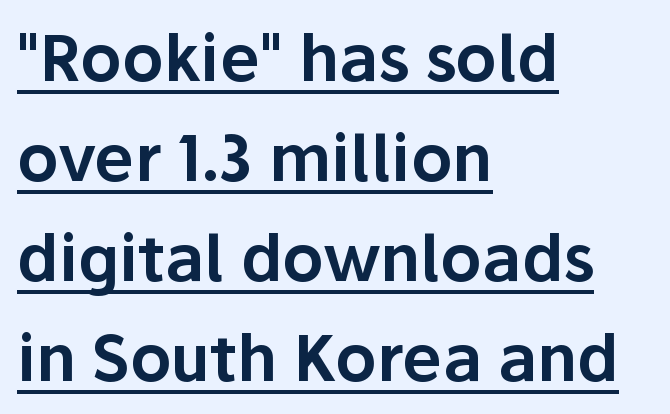
The image shows 64 px sans-serif type, upright; set left-aligned, normal line spacing (1.56x), normal letter spacing, underlined; low stroke contrast and a medium x-height.
